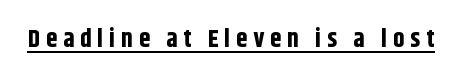
On the weight axis this lands at bold, roughly 700. Here the glyphs are tracked loosely, breaking word shapes into spaced letters. Every word sits above its own underline. Posture: straight, roman, zero tilt.
